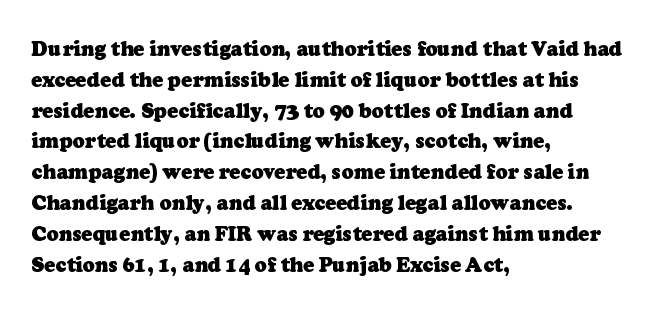
The image shows 20 px bold type; set left-aligned, normal line spacing (1.54x), normal letter spacing, not underlined.
